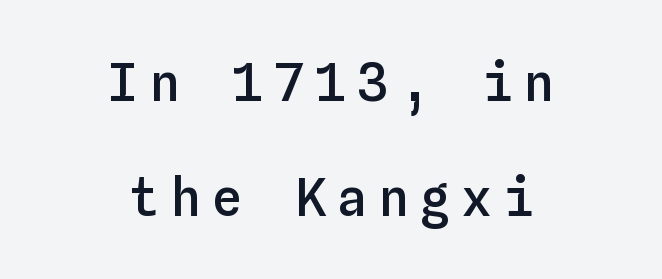
The image shows 52 px semibold type, upright, monospaced; set centered, loose line spacing (2.21x), unusually wide letter spacing (+0.2 em), not underlined; low stroke contrast and a medium x-height.
